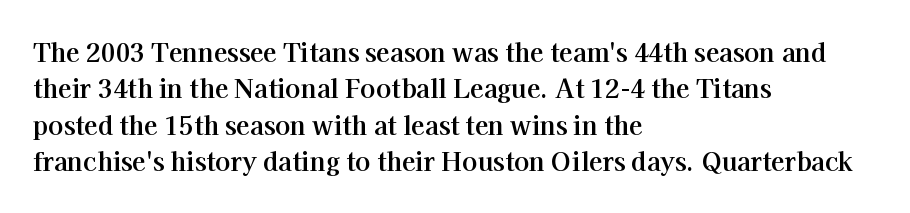
The image shows 25 px bold type, upright; set left-aligned, normal line spacing (1.46x), normal letter spacing, not underlined.
